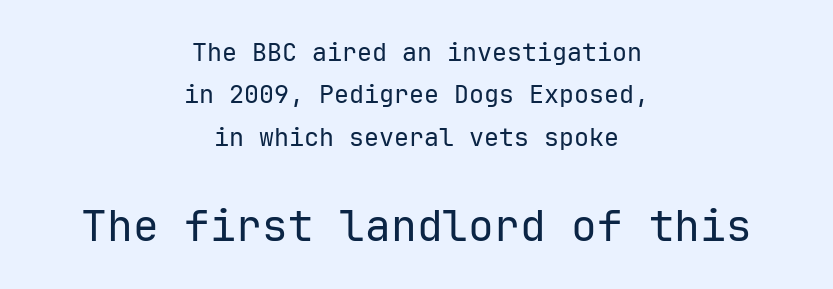
The image shows 43 px regular-weight sans-serif type, upright, monospaced; set centered, normal line spacing (1.7x), normal letter spacing, not underlined; the second (bottom) block is 1.72x larger; low stroke contrast and a medium x-height.
